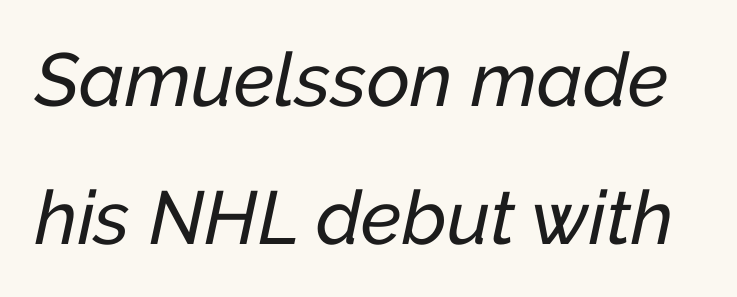
{"italic": "yes", "lean": "right", "slant_degrees": 12, "width": "normal", "stroke_contrast": "low", "x_height": "medium", "monospaced": "no", "underline": "no", "line_spacing_ratio": 1.84, "letter_spacing": "normal", "letter_spacing_em": 0.0, "glyph_px": 75}
